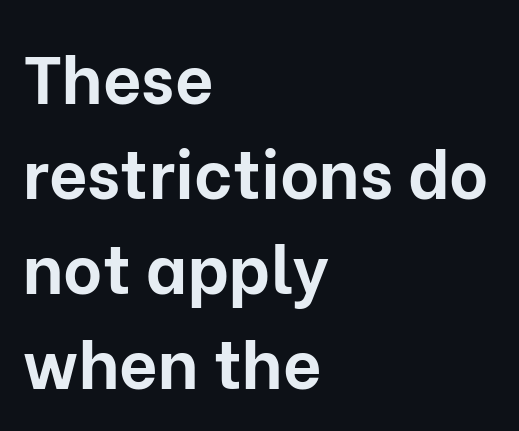
The image shows 67 px bold sans-serif type, upright; set left-aligned, normal line spacing (1.42x), normal letter spacing, not underlined; low stroke contrast and a medium x-height.
